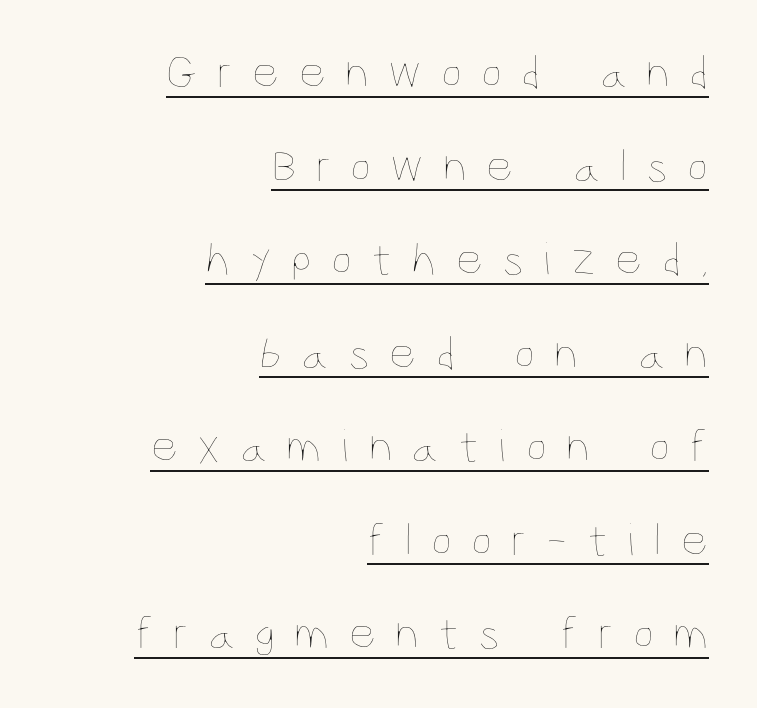
Q: Is the text bold? A: No.
Q: Is the text italic (slanted)? A: No, it is upright.
Q: Is the text underlined? A: Yes.
Q: How is the paragraph aligned? A: Right-aligned.
Q: Is the spacing between letters normal or unusually wide? A: Unusually wide.
Q: Is the spacing between lines tight, normal or loose? A: Loose.
Q: Width (condensed, normal, or wide)? A: Condensed.
Q: Stroke contrast? A: Low.
Q: x-height? A: Large.
Q: Monospaced? A: No.
